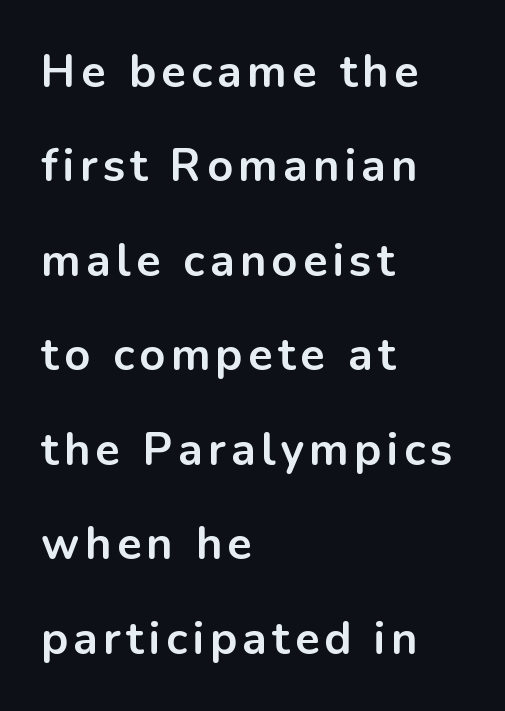
{"serif": "no", "italic": "no", "bold": "yes", "weight": "bold", "width": "normal", "stroke_contrast": "low", "x_height": "medium", "monospaced": "no", "underline": "no", "align": "left", "line_spacing": "loose", "line_spacing_ratio": 2.1, "glyph_px": 45}
